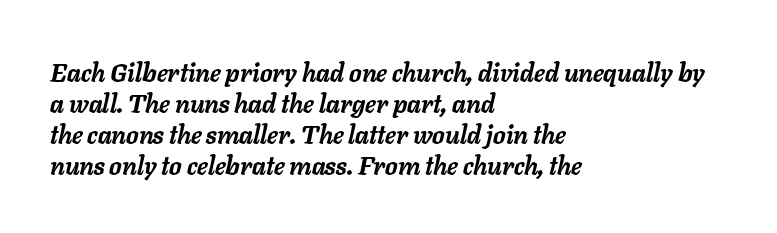
Looking at the ascenders, they clearly lean. Here the glyphs are tracked normally, forming tight word shapes. In CSS terms this would be text-align: left. Pretty heavy lettering here — definitely bold. Nobody drew a line under any word here.
